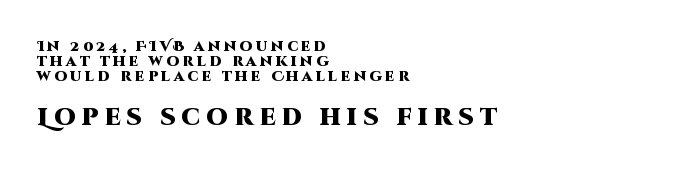
Scale increases going downward across the two blocks. Bare-footed words on every line. The letterforms stand isolated, each surrounded by extra space. This sample trades vertical openness for compactness between lines.
